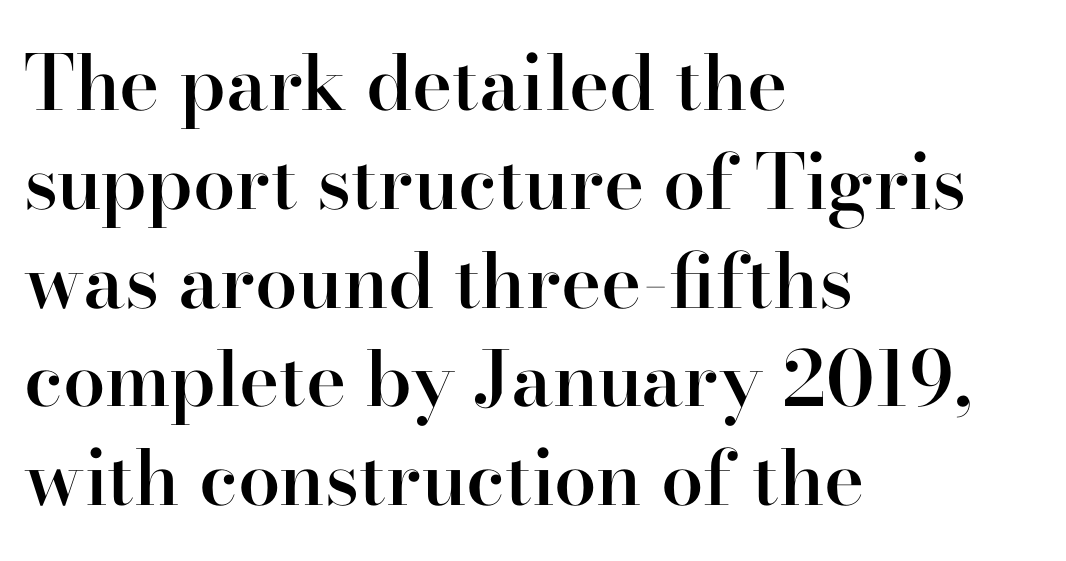
Q: Is the text bold? A: Semi-bold.
Q: Is the text italic (slanted)? A: No, it is upright.
Q: Is the typeface a serif or a sans-serif typeface? A: Serif.
Q: Is the text underlined? A: No.
Q: How is the paragraph aligned? A: Left-aligned.
Q: Is the spacing between letters normal or unusually wide? A: Normal.
Q: Is the spacing between lines tight, normal or loose? A: Normal.
Q: Width (condensed, normal, or wide)? A: Normal.
Q: Stroke contrast? A: High.
Q: x-height? A: Small.
Q: Monospaced? A: No.
